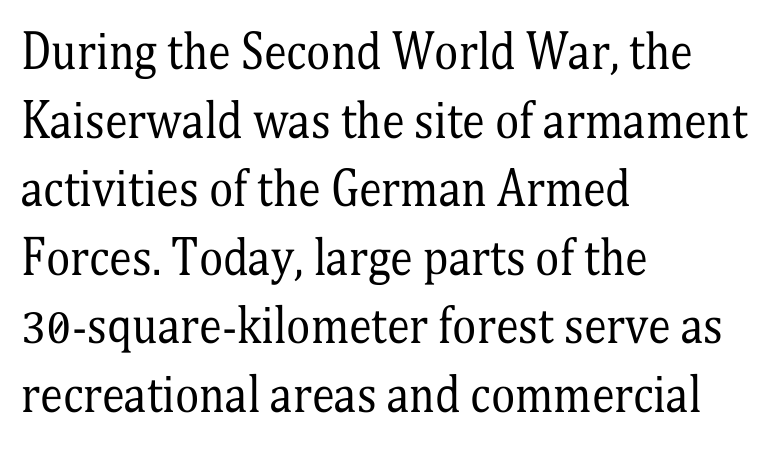
Rows of type keep a routine distance in the vertical direction. The strip under each line holds only bare page. Each stroke keeps to a modest, everyday thickness or less. The horizontal fit of the characters is conventional and even. Rendered with straight, roman letterforms. The ragged edge is on the right, which tells us the setting is flush left.
